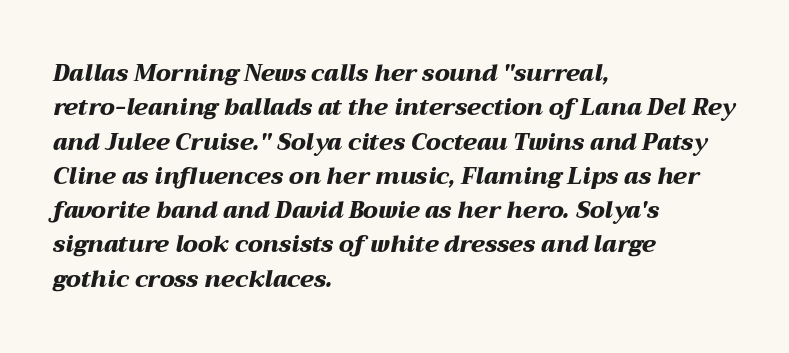
The image shows 23 px bold type, italic (leaning right); set left-aligned, normal line spacing (1.49x), normal letter spacing, not underlined.
